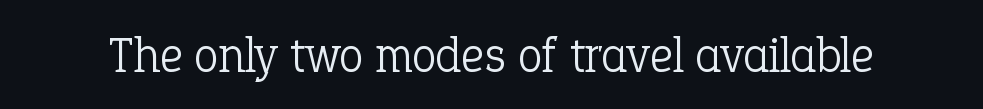
{"serif": "yes", "italic": "no", "bold": "no", "weight": "light", "width": "normal", "stroke_contrast": "low", "x_height": "medium", "monospaced": "no", "underline": "no", "letter_spacing": "normal", "letter_spacing_em": 0.0, "glyph_px": 50}
